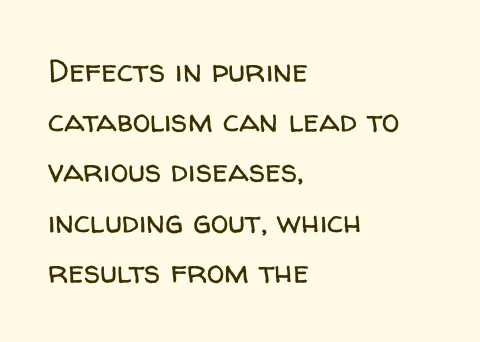
{"serif": "no", "italic": "no", "bold": "no", "weight": "regular", "width": "normal", "stroke_contrast": "low", "x_height": "medium", "monospaced": "no", "underline": "no", "align": "left", "line_spacing": "normal", "line_spacing_ratio": 1.57, "letter_spacing": "normal", "letter_spacing_em": 0.0, "glyph_px": 32}
